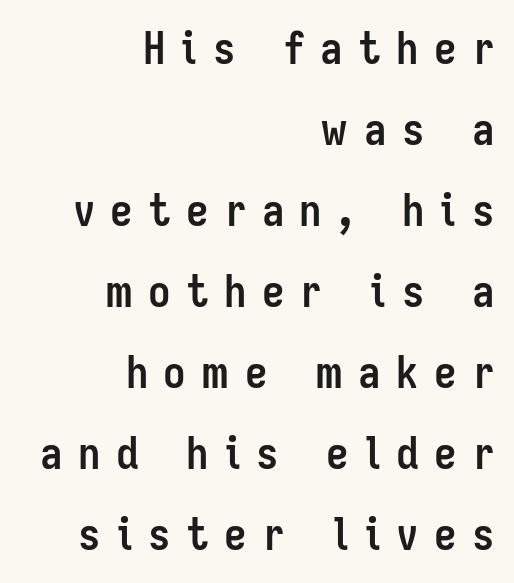
Q: Is the text bold? A: Yes.
Q: Is the text italic (slanted)? A: No, it is upright.
Q: Is the typeface a serif or a sans-serif typeface? A: Sans-serif.
Q: Is the text underlined? A: No.
Q: How is the paragraph aligned? A: Right-aligned.
Q: Is the spacing between letters normal or unusually wide? A: Unusually wide.
Q: Width (condensed, normal, or wide)? A: Condensed.
Q: Stroke contrast? A: Low.
Q: x-height? A: Medium.
Q: Monospaced? A: No.
